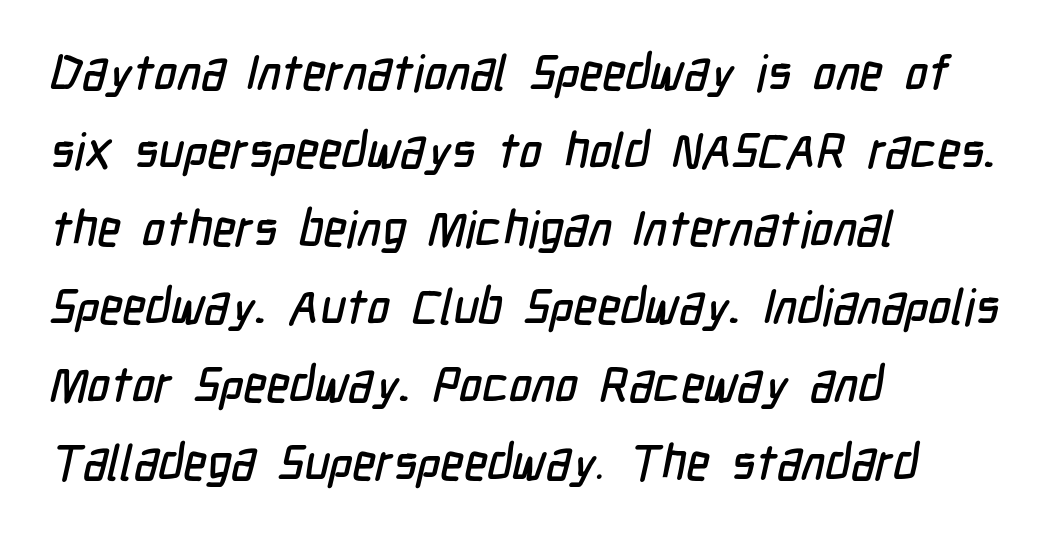
Q: Is the typeface a serif or a sans-serif typeface? A: Sans-serif.
Q: Is the text underlined? A: No.
Q: How is the paragraph aligned? A: Left-aligned.
Q: Is the spacing between letters normal or unusually wide? A: Normal.
Q: Is the spacing between lines tight, normal or loose? A: Normal.
Q: Width (condensed, normal, or wide)? A: Condensed.
Q: Stroke contrast? A: Low.
Q: x-height? A: Medium.
Q: Monospaced? A: No.
